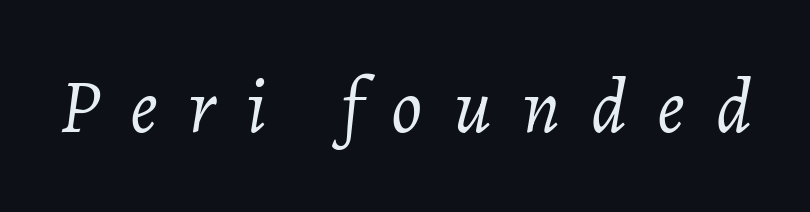
The image shows 77 px light type, italic (leaning right); set unusually wide letter spacing (+0.4 em), not underlined; low stroke contrast and a medium x-height.
